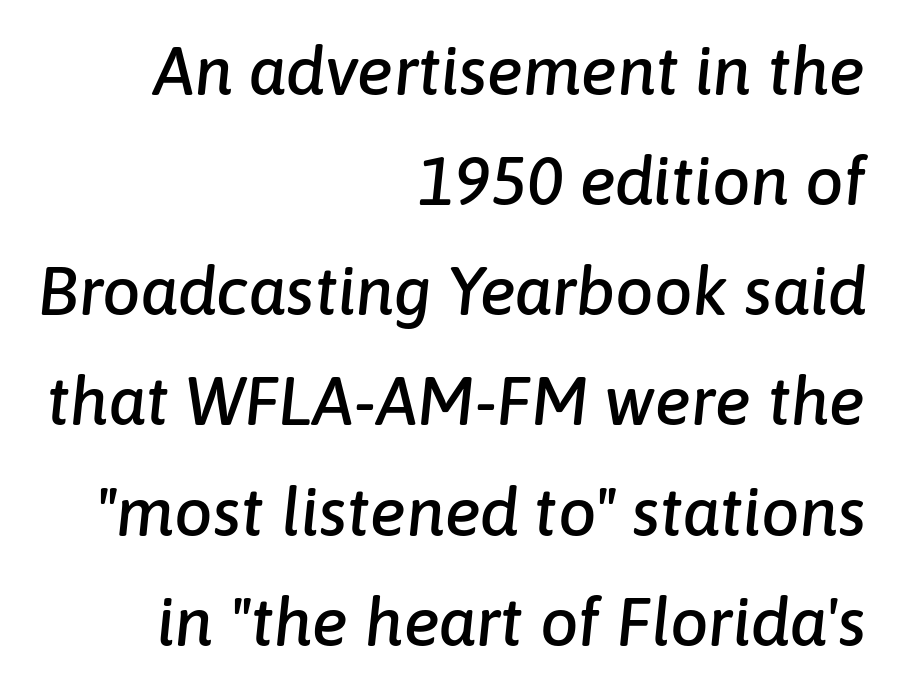
Observe the lean: these are italic letterforms. The face used here is proportionally spaced, like ordinary book or web type. Whoever set this chose a conventional vertical rhythm. Check under the words: just untouched page. Inter-character spacing is left at the font's built-in metrics.
